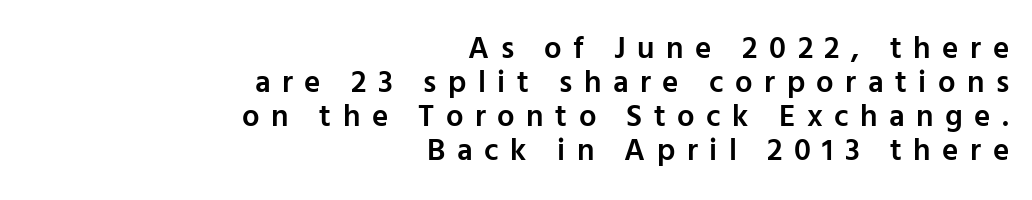
Line ends are locked; line starts wander. The face used here is proportionally spaced, like ordinary book or web type. Its strokes are somewhat broadened, the hallmark of semibold type. Clear beneath every line of the passage.
